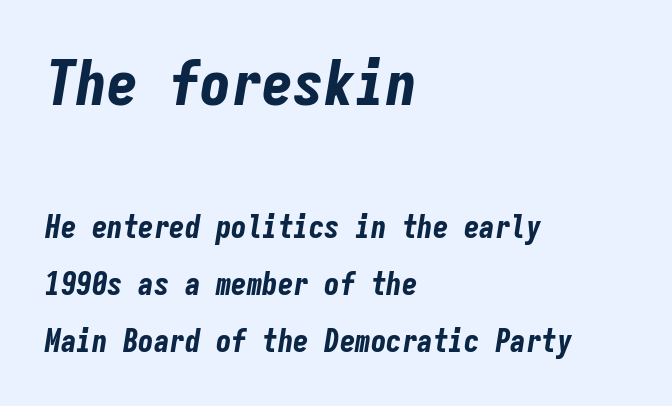
The image shows 62 px bold, condensed type, italic (leaning right), monospaced; set left-aligned, line spacing 1.83x, normal letter spacing, not underlined; the first (top) block is 2.0x larger; low stroke contrast and a medium x-height.
